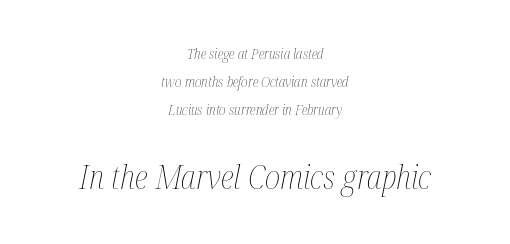
The image shows 32 px thin, condensed type, italic (leaning right); set centered, loose line spacing (2.01x), normal letter spacing, not underlined; the second (bottom) block is 2.29x larger; medium stroke contrast and a medium x-height.
